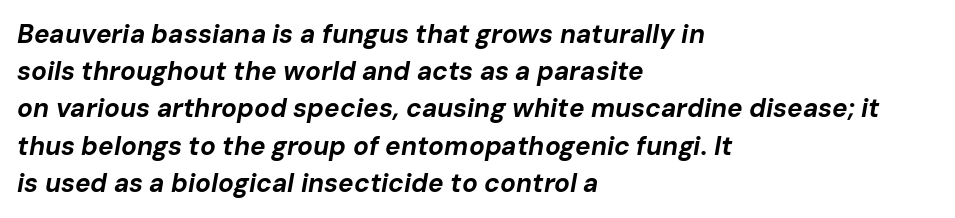
{"italic": "yes", "lean": "right", "slant_degrees": 10, "bold": "yes", "underline": "no", "align": "left", "line_spacing": "normal", "line_spacing_ratio": 1.43, "letter_spacing": "normal", "letter_spacing_em": 0.0, "glyph_px": 26}
